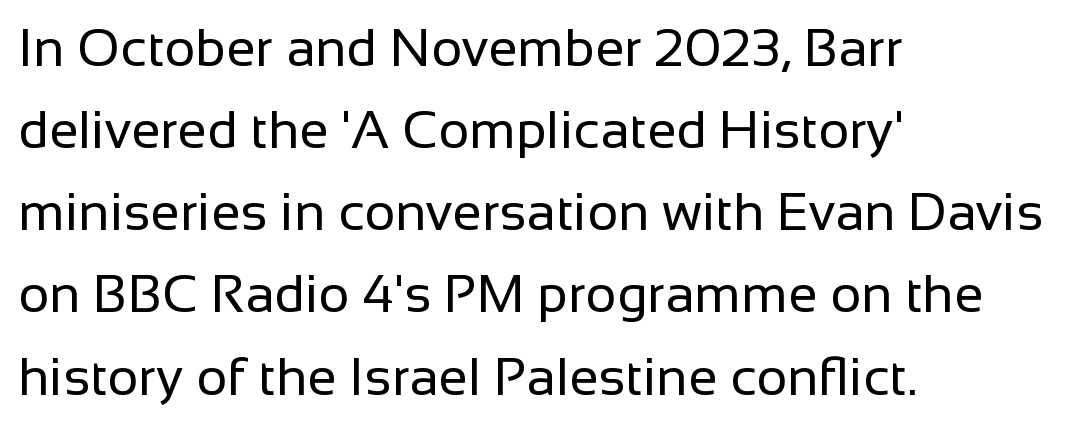
The image shows 53 px regular-weight sans-serif type, upright; set left-aligned, normal line spacing (1.55x), normal letter spacing, not underlined; low stroke contrast and a medium x-height.
